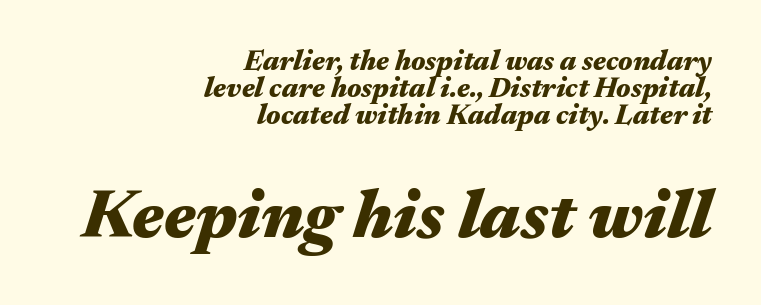
Q: Is the text bold? A: Yes.
Q: Is the text italic (slanted)? A: Yes, it leans right by about 17 degrees.
Q: Is the text underlined? A: No.
Q: How is the paragraph aligned? A: Right-aligned.
Q: Is the spacing between letters normal or unusually wide? A: Normal.
Q: Is the spacing between lines tight, normal or loose? A: Tight.
Q: Which block of text is set in a larger size, the first (top) or the second (bottom)? A: The second (bottom) one.
Q: Width (condensed, normal, or wide)? A: Wide.
Q: Stroke contrast? A: Medium.
Q: x-height? A: Medium.
Q: Monospaced? A: No.
